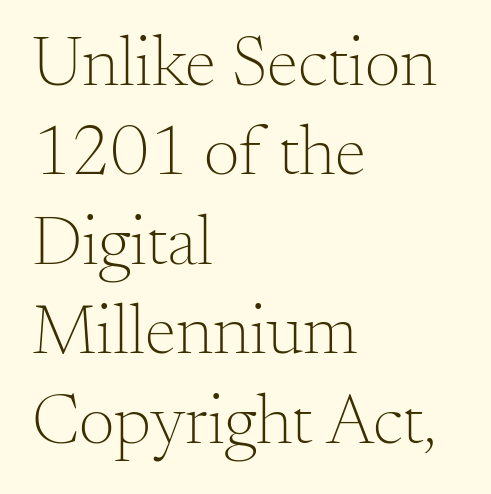
Whoever set this chose a conventional vertical rhythm. Vertical strokes here are truly vertical. No word sits above an underline. The tracking reads as untouched default to a designer's eye. Font category for this specimen: serif.
